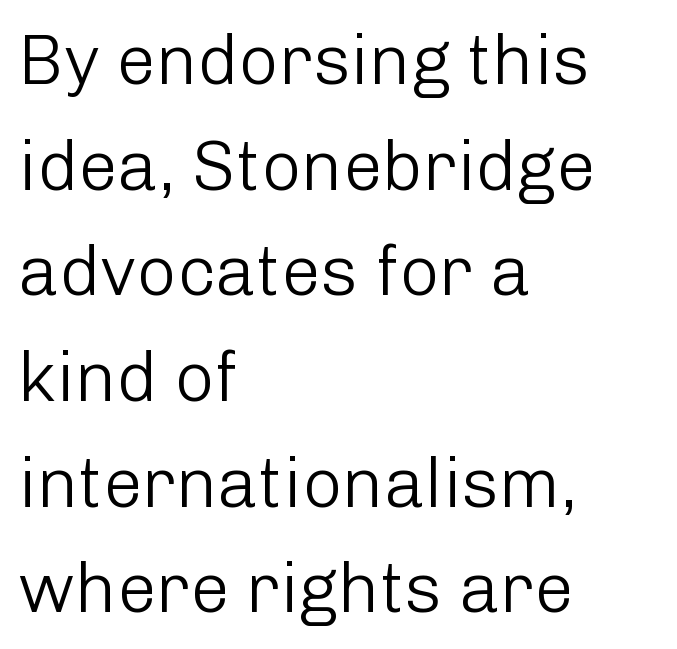
{"serif": "no", "italic": "no", "bold": "no", "weight": "light", "width": "normal", "stroke_contrast": "low", "x_height": "medium", "monospaced": "no", "underline": "no", "align": "left", "line_spacing": "normal", "line_spacing_ratio": 1.51, "letter_spacing": "normal", "letter_spacing_em": 0.0, "glyph_px": 70}
